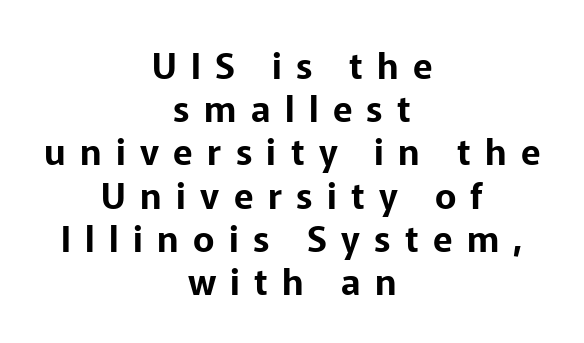
{"serif": "no", "italic": "no", "width": "normal", "stroke_contrast": "low", "x_height": "medium", "monospaced": "no", "underline": "no", "align": "center", "line_spacing_ratio": 1.2, "letter_spacing": "wide", "letter_spacing_em": 0.4, "glyph_px": 36}
